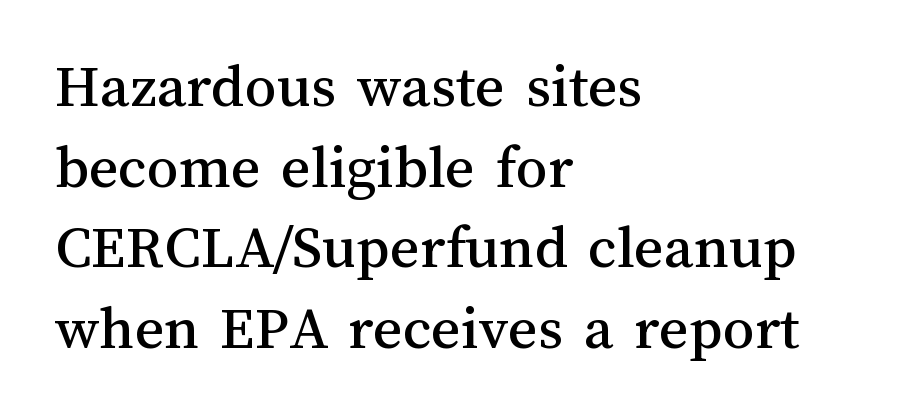
Quick note: not italic, upright. Leading matches the norm, producing a regular column. Clear beneath every line of the passage. Looks like regular typesetting: each glyph gets only the width it needs. Does extra space separate the letters? No, they use regular spacing. In CSS terms this would be text-align: left.
